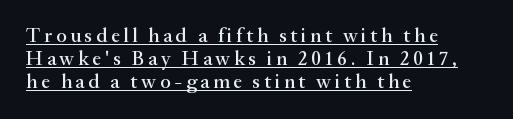
{"italic": "no", "underline": "yes", "align": "left", "line_spacing": "tight", "line_spacing_ratio": 1.15, "glyph_px": 20}
